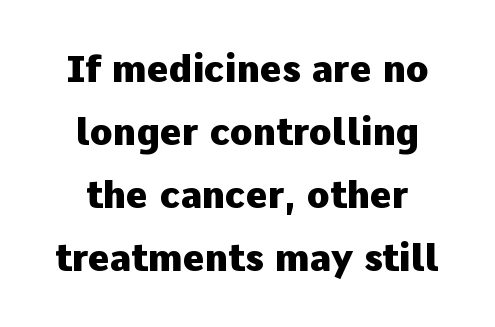
Proportional: the letters do not fall into vertical columns. Quick note: underline off. No italicization has been applied; the sample stays upright. Horizontal bands of white between lines are of average thickness. Compared with typical body copy, the letter spacing here is the same.
